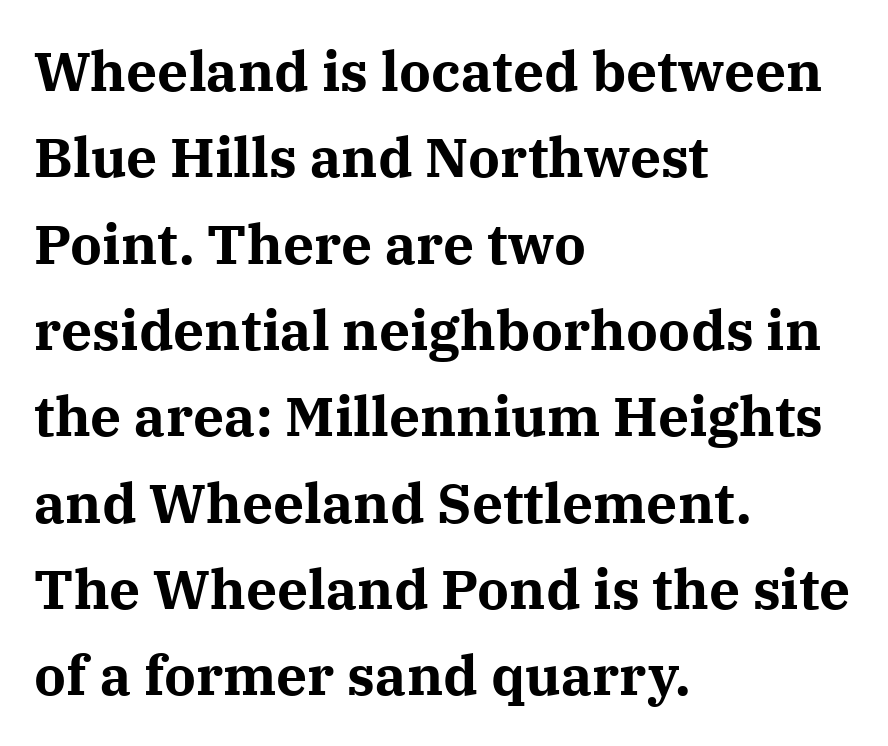
The image shows 55 px bold serif type, upright; set left-aligned, normal line spacing (1.57x), normal letter spacing, not underlined; medium stroke contrast and a medium x-height.
